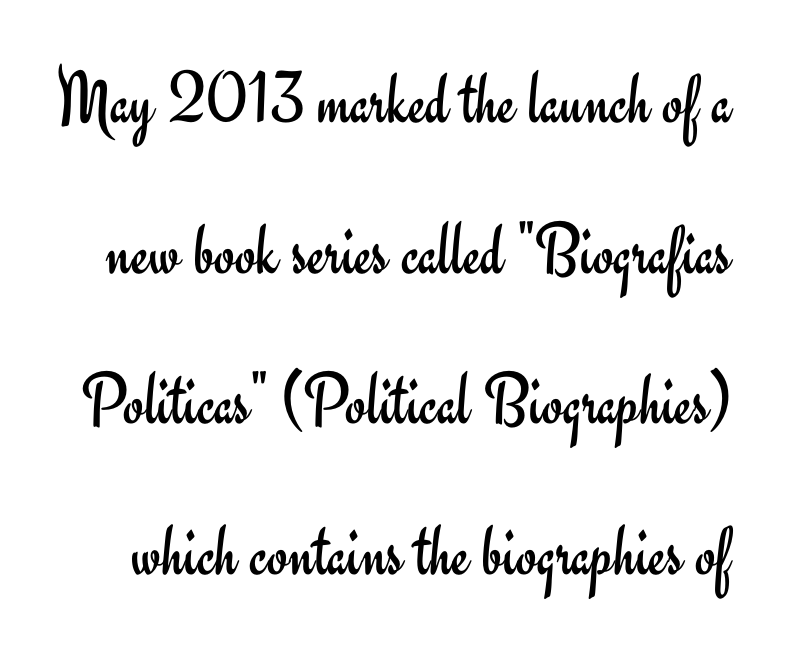
The image shows 75 px regular-weight sans-serif type; set loose line spacing (2.01x), normal letter spacing, not underlined; low stroke contrast and a small x-height.
